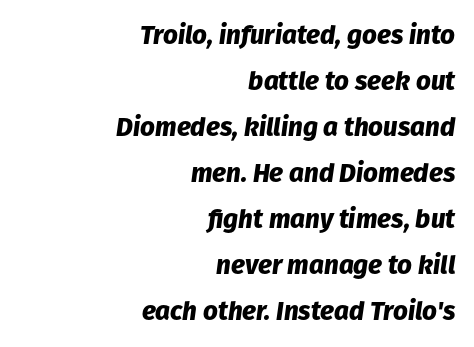
The image shows 26 px bold type, italic (leaning right); set right-aligned, line spacing 1.77x, normal letter spacing, not underlined.
